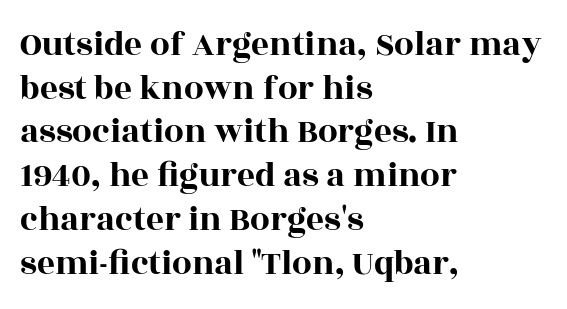
The image shows 35 px wide serif type, upright; set left-aligned, normal line spacing (1.25x), normal letter spacing, not underlined; a large x-height.
